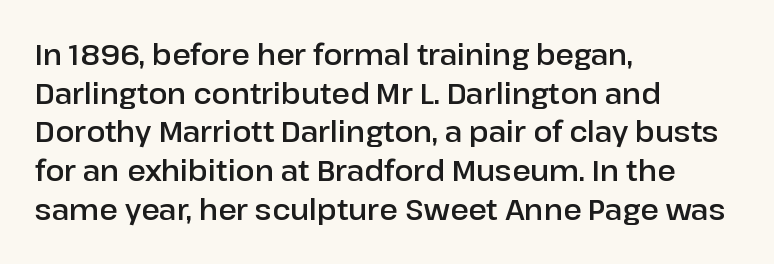
Leftover space on each line is placed entirely after the last word. Grotesque or geometric, the face here clearly has no serifs. Notice how the stems are strictly vertical — no italics here. The gap between lines stays unmarked. The face used here is proportionally spaced, like ordinary book or web type. The vertical gap from one line to the next is medium.
